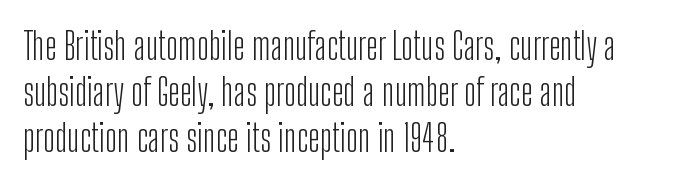
Q: Is the text bold? A: No.
Q: Is the text italic (slanted)? A: No, it is upright.
Q: Is the typeface a serif or a sans-serif typeface? A: Sans-serif.
Q: Is the text underlined? A: No.
Q: How is the paragraph aligned? A: Left-aligned.
Q: Is the spacing between letters normal or unusually wide? A: Normal.
Q: Is the spacing between lines tight, normal or loose? A: Normal.
Q: Width (condensed, normal, or wide)? A: Condensed.
Q: Stroke contrast? A: Low.
Q: x-height? A: Medium.
Q: Monospaced? A: No.
